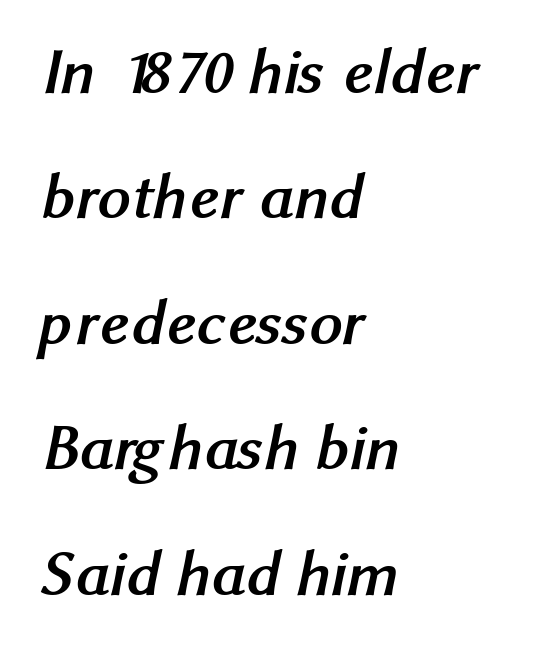
Nope, no serifs anywhere on these letters. You could not count columns in this text — the font is proportionally spaced. Here the glyphs are tracked normally, forming tight word shapes. Letters rest on an invisible, unmarked baseline.
